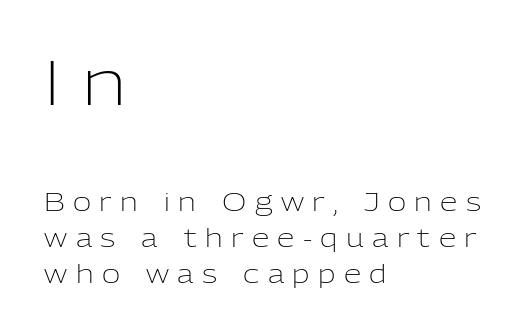
{"serif": "no", "italic": "no", "bold": "no", "weight": "light", "width": "normal", "stroke_contrast": "low", "x_height": "medium", "monospaced": "no", "underline": "no", "align": "left", "line_spacing": "normal", "line_spacing_ratio": 1.45, "letter_spacing": "wide", "letter_spacing_em": 0.34, "larger_block": "first", "size_ratio": 2.52, "glyph_px": 63}
